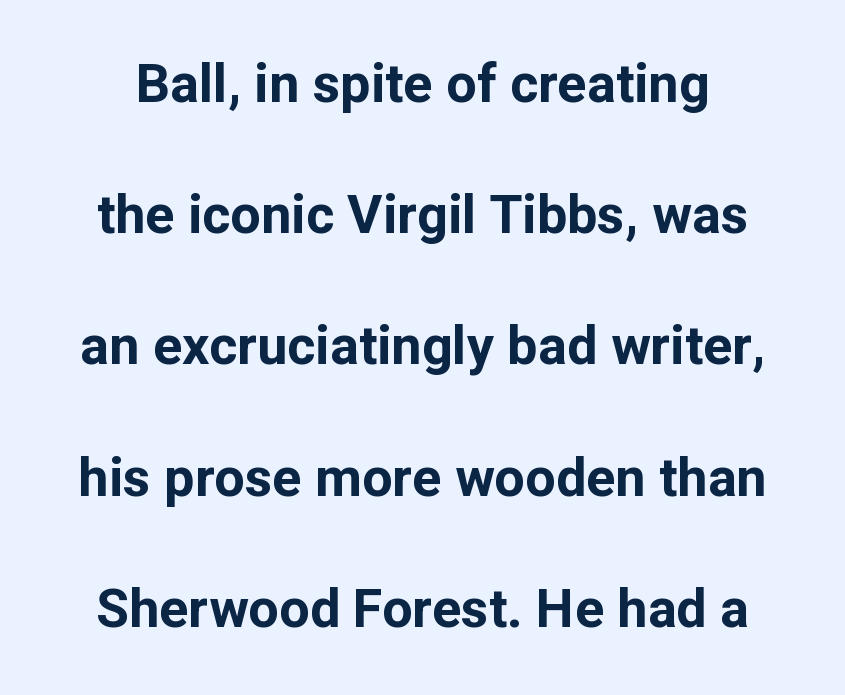
Looks like regular typesetting: each glyph gets only the width it needs. Anything drawn beneath the words? Only blank space. Summary of weight: heavy, a full bold. Compared with typical body copy, the letter spacing here is the same. This is sans-serif lettering, the kind often seen on screens and signage. Vertical spacing — loose.
